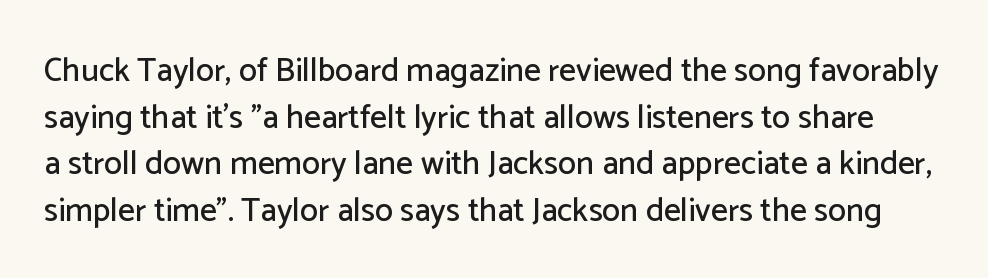
The vertical gap from one line to the next is medium. Here the designer chose a conventional face with non-uniform glyph widths. Observe the ordinary spacing: letters are neighbours, not strangers. Type style note: lacks serifs. The font's upright variant was chosen for this text. The gap between lines stays unmarked.
